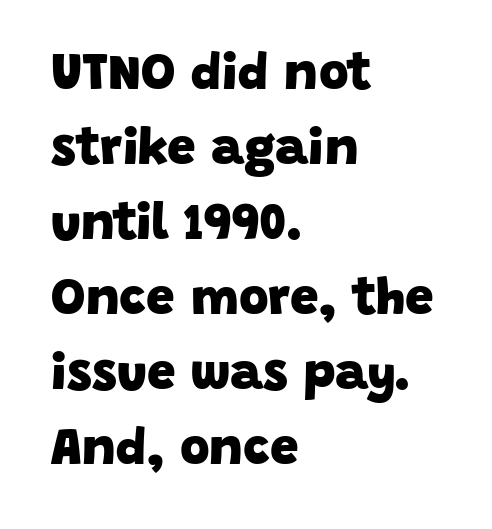
The image shows 51 px heavy sans-serif type; set left-aligned, normal line spacing (1.47x), normal letter spacing, not underlined; low stroke contrast and a large x-height.
